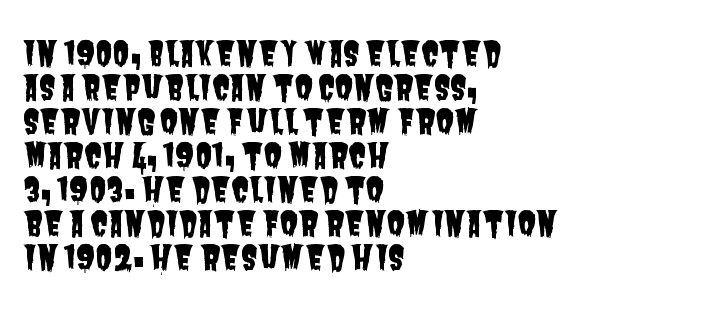
Check where the strokes stop: nothing finishes them off — pure sans. Anything drawn beneath the words? Only blank space. Teacher's note: observe the even left margin — that is flush-left alignment. A typesetter would call this proportional, since set widths differ per character. These lines keep a tight, regular rhythm from letter to letter. Is there much room between lines? No — they nearly touch.
